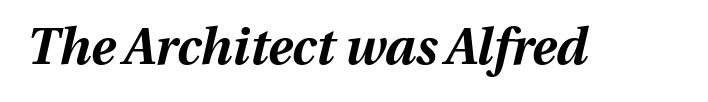
The glyphs have the mass of a bold cut. Does the lettering tilt? It does — this is italic. The face used here is rendered with its standard letterfit. Any mark beneath the type? The region is blank. Think of a printed novel: that variable character pitch is what you see here.
